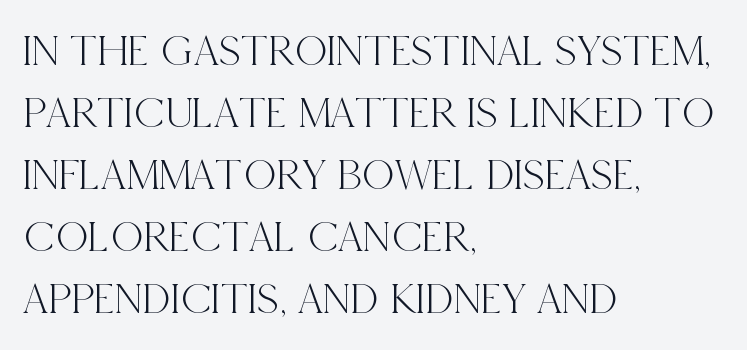
The image shows 45 px condensed serif type, upright; set left-aligned, normal line spacing (1.38x), normal letter spacing, not underlined; a large x-height.
